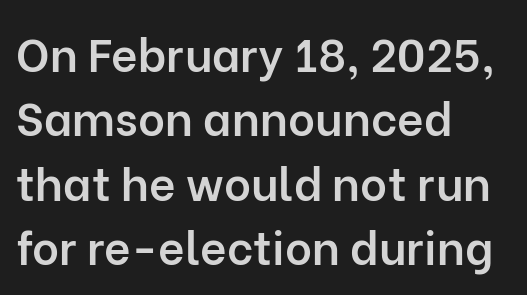
Is this a fixed-width face? No — the glyphs have proportional, varying widths. Layout note: lines flush left. Serif or sans? Sans — the stroke terminals are bare. The area under the type is left untouched. The strokes are fattened partway — semibold, not bold.
